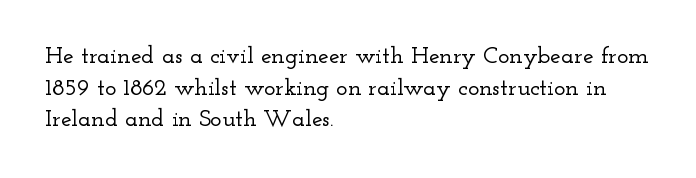
Q: Is the text italic (slanted)? A: No, it is upright.
Q: Is the text underlined? A: No.
Q: How is the paragraph aligned? A: Left-aligned.
Q: Is the spacing between letters normal or unusually wide? A: Normal.
Q: Is the spacing between lines tight, normal or loose? A: Normal.
